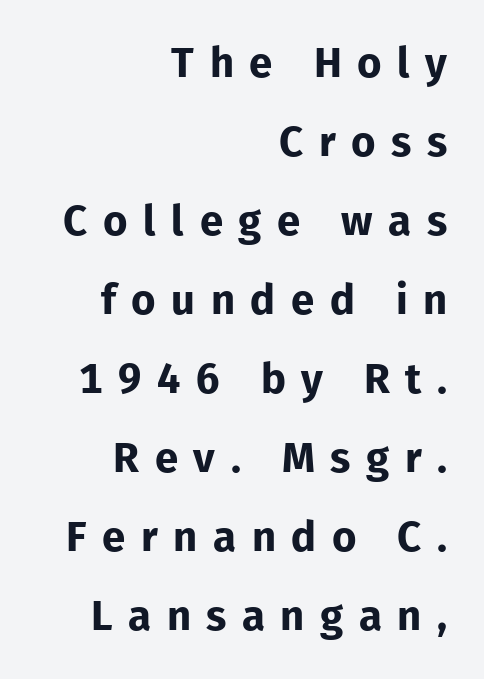
The image shows 42 px bold sans-serif type, upright; set right-aligned, line spacing 1.88x, unusually wide letter spacing (+0.37 em), not underlined; low stroke contrast and a medium x-height.
